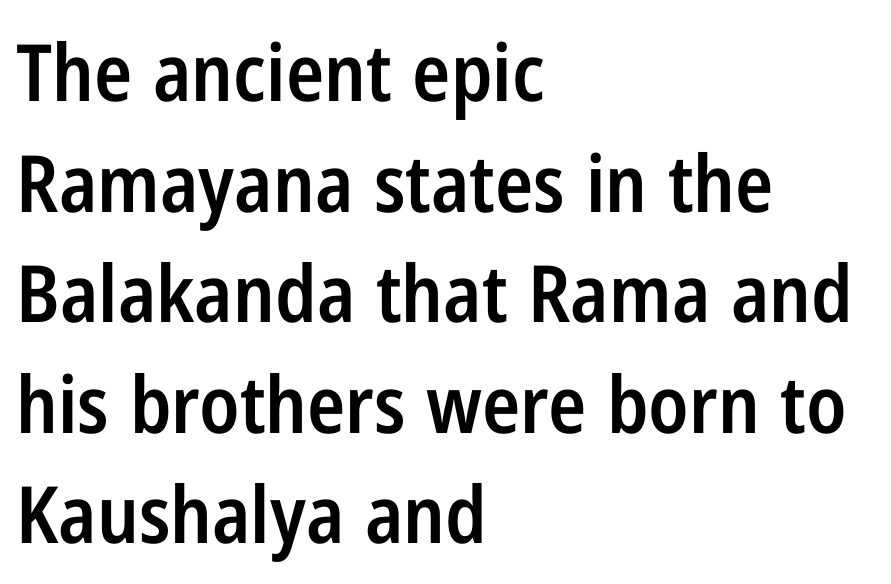
{"serif": "no", "italic": "no", "bold": "semi", "weight": "semibold", "width": "condensed", "stroke_contrast": "low", "x_height": "medium", "monospaced": "no", "underline": "no", "align": "left", "line_spacing": "normal", "line_spacing_ratio": 1.4, "letter_spacing": "normal", "letter_spacing_em": 0.0, "glyph_px": 79}
